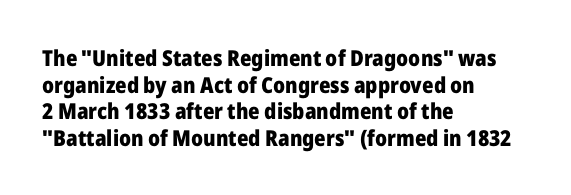
Which margin do the lines hug? The left one — the right edge is uneven. Weight check: bold — yes, fully. Tracking here is standard; glyphs follow each other at the usual distance. Unlike italic type, these characters show no tilt at all. Just letters on the line, the space beneath them empty.
